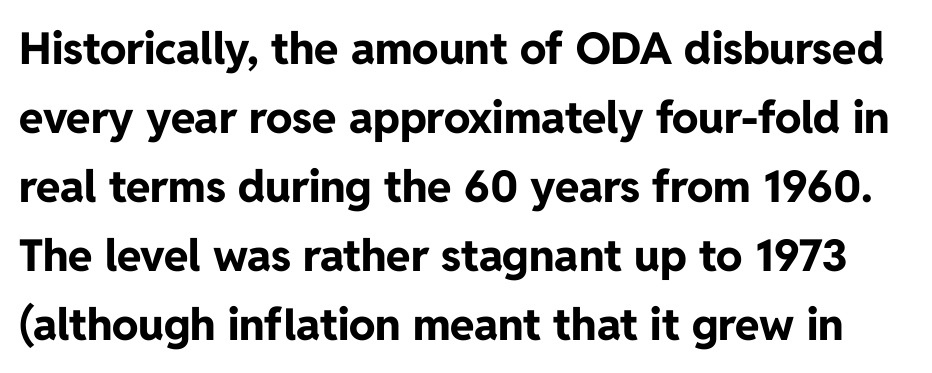
{"serif": "no", "italic": "no", "bold": "yes", "weight": "bold", "width": "normal", "stroke_contrast": "low", "x_height": "medium", "monospaced": "no", "underline": "no", "line_spacing": "normal", "line_spacing_ratio": 1.57, "letter_spacing": "normal", "letter_spacing_em": 0.0, "glyph_px": 44}
